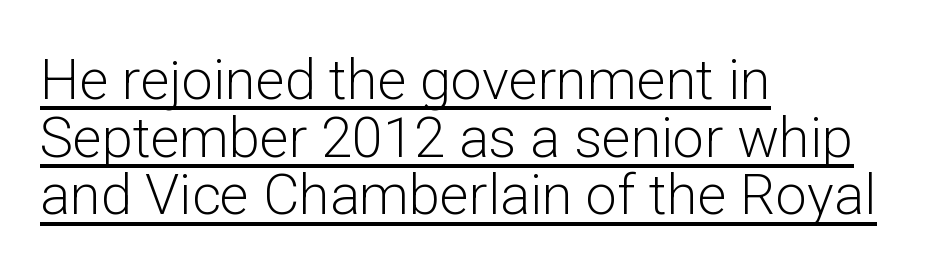
Q: Is the text bold? A: No.
Q: Is the text italic (slanted)? A: No, it is upright.
Q: Is the typeface a serif or a sans-serif typeface? A: Sans-serif.
Q: Is the text underlined? A: Yes.
Q: How is the paragraph aligned? A: Left-aligned.
Q: Is the spacing between letters normal or unusually wide? A: Normal.
Q: Is the spacing between lines tight, normal or loose? A: Tight.
Q: Width (condensed, normal, or wide)? A: Normal.
Q: Stroke contrast? A: Low.
Q: x-height? A: Medium.
Q: Monospaced? A: No.
